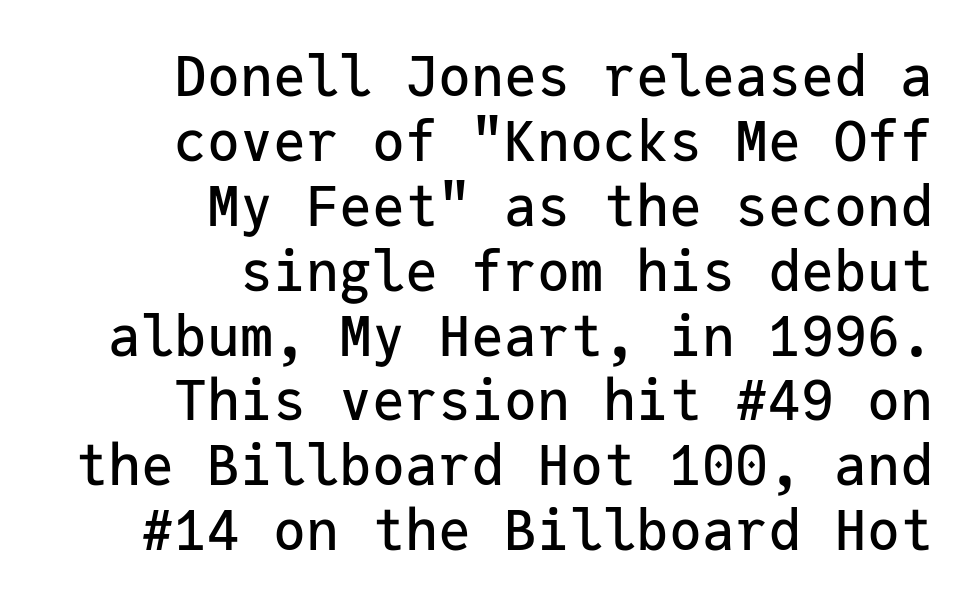
The image shows 55 px sans-serif type, upright, monospaced; set right-aligned, line spacing 1.18x, normal letter spacing, not underlined; low stroke contrast and a medium x-height.
